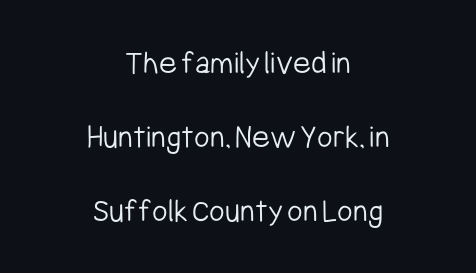
Q: Is the text bold? A: No.
Q: Is the text italic (slanted)? A: No, it is upright.
Q: Is the typeface a serif or a sans-serif typeface? A: Sans-serif.
Q: Is the text underlined? A: No.
Q: How is the paragraph aligned? A: Centered.
Q: Is the spacing between letters normal or unusually wide? A: Normal.
Q: Is the spacing between lines tight, normal or loose? A: Loose.
Q: Width (condensed, normal, or wide)? A: Condensed.
Q: Stroke contrast? A: Low.
Q: x-height? A: Medium.
Q: Monospaced? A: No.
